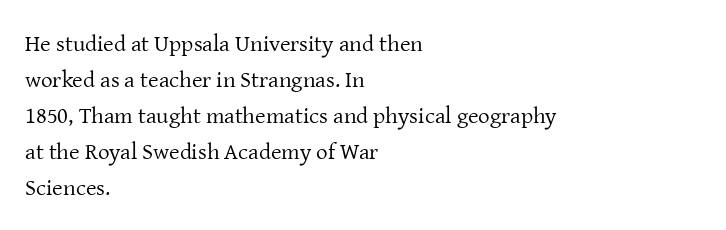
The image shows 23 px text type, upright; set left-aligned, normal line spacing (1.57x), normal letter spacing, not underlined.
